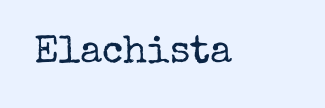
Is this a heavy cut? Hardly; it is regular or lighter. Italic? Not at all — the glyphs are vertical. The face used here is proportionally spaced, like ordinary book or web type. The line texture is even and compact thanks to regular tracking.
